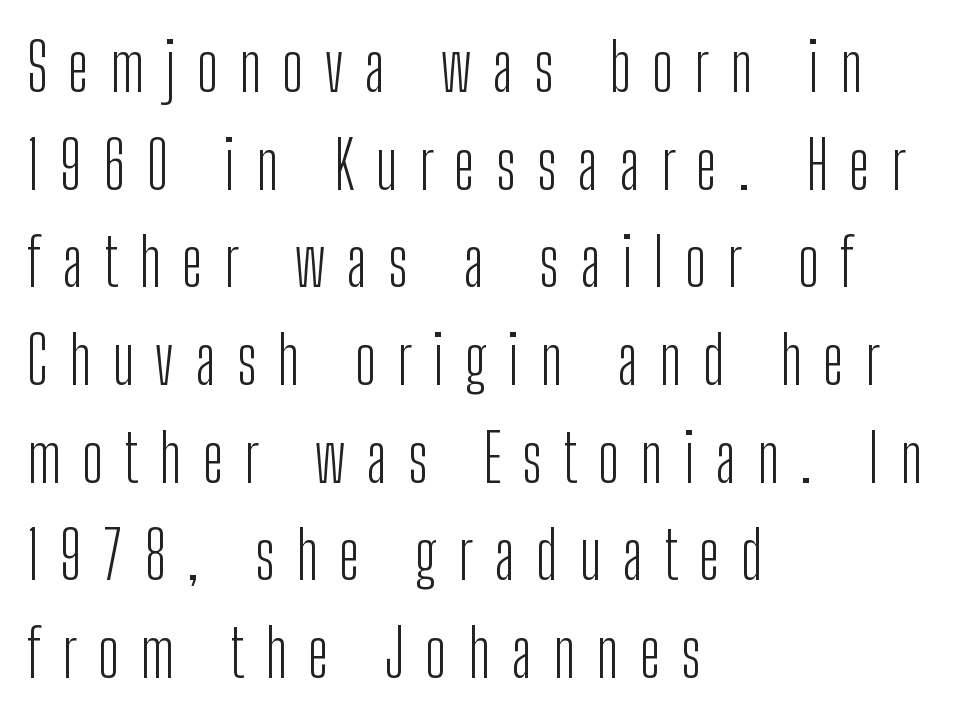
The image shows 66 px light, condensed sans-serif type, upright; set left-aligned, normal line spacing (1.48x), unusually wide letter spacing (+0.32 em), not underlined; low stroke contrast and a medium x-height.
